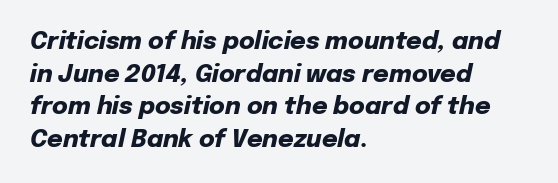
{"italic": "yes", "lean": "right", "slant_degrees": 12, "bold": "yes", "underline": "no", "align": "left", "line_spacing": "normal", "line_spacing_ratio": 1.36, "letter_spacing": "normal", "letter_spacing_em": 0.0, "glyph_px": 24}
